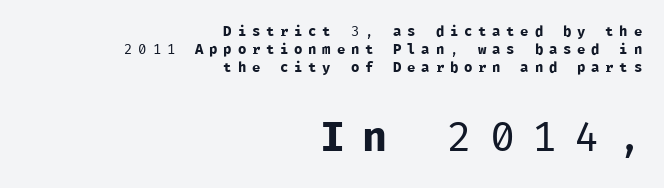
The image shows 42 px regular-weight sans-serif type, upright, monospaced; set right-aligned, normal line spacing (1.28x), unusually wide letter spacing (+0.41 em), not underlined; the second (bottom) block is 3.0x larger; low stroke contrast and a medium x-height.
